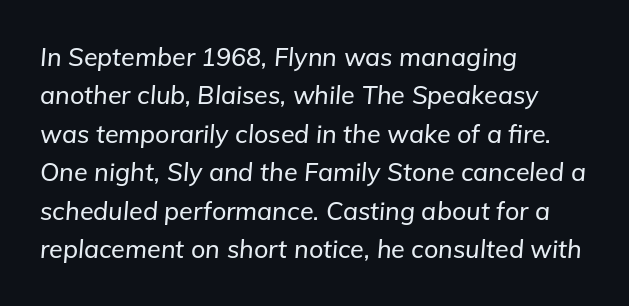
{"italic": "yes", "lean": "right", "slant_degrees": 5, "underline": "no", "align": "left", "line_spacing": "normal", "line_spacing_ratio": 1.54, "letter_spacing": "normal", "letter_spacing_em": 0.0, "glyph_px": 25}
